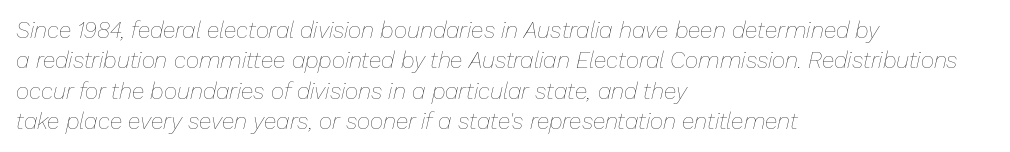
The image shows 23 px text type, italic (leaning right); set left-aligned, normal line spacing (1.32x), normal letter spacing, not underlined.
